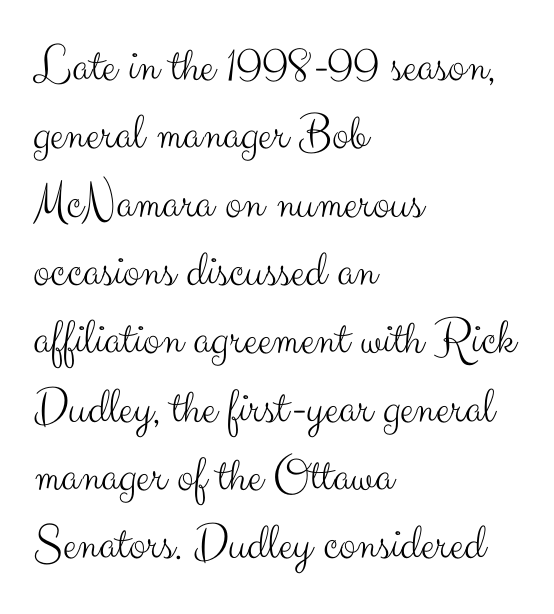
Q: Is the text bold? A: No.
Q: Is the text italic (slanted)? A: Yes.
Q: Is the typeface a serif or a sans-serif typeface? A: Sans-serif.
Q: Is the text underlined? A: No.
Q: How is the paragraph aligned? A: Left-aligned.
Q: Is the spacing between letters normal or unusually wide? A: Normal.
Q: Is the spacing between lines tight, normal or loose? A: Normal.
Q: Width (condensed, normal, or wide)? A: Normal.
Q: Stroke contrast? A: Medium.
Q: x-height? A: Small.
Q: Monospaced? A: No.
